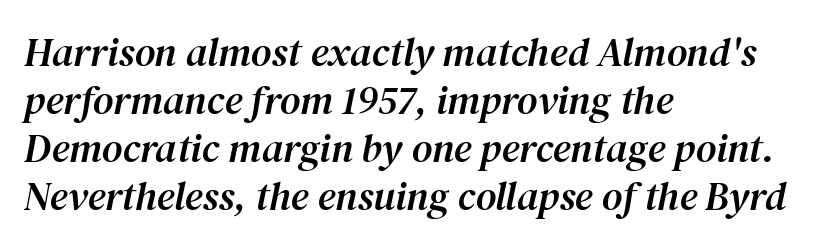
{"serif": "yes", "italic": "yes", "lean": "right", "slant_degrees": 12, "width": "normal", "stroke_contrast": "medium", "x_height": "medium", "monospaced": "no", "underline": "no", "align": "left", "line_spacing_ratio": 1.2, "letter_spacing": "normal", "letter_spacing_em": 0.0, "glyph_px": 40}
